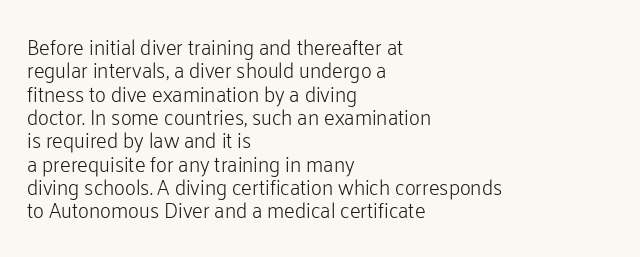
The image shows 21 px text type, upright; set left-aligned, tight line spacing (1.11x), normal letter spacing, not underlined.
